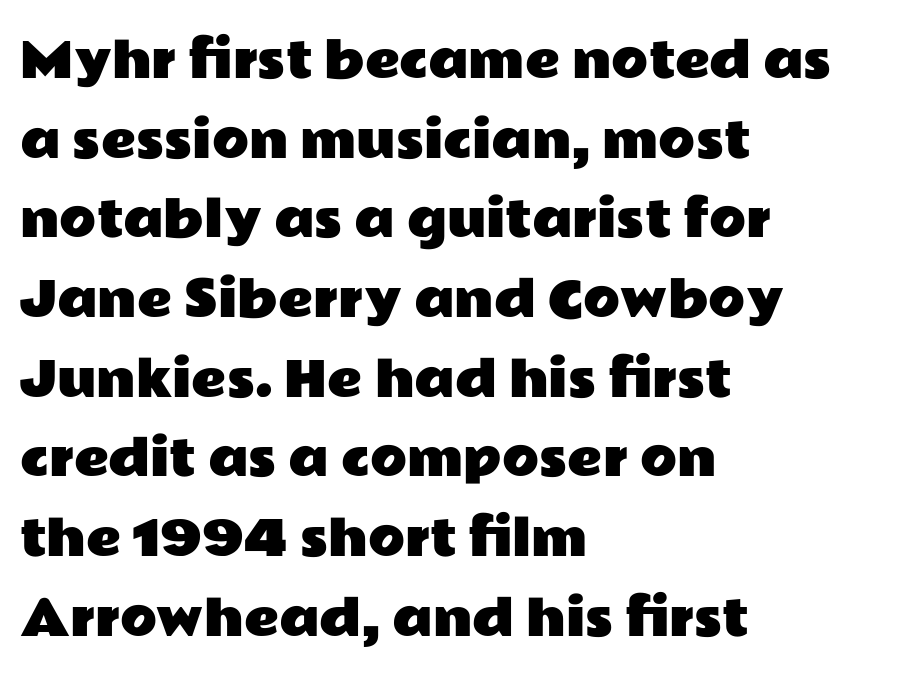
Q: Is the text italic (slanted)? A: No, it is upright.
Q: Is the typeface a serif or a sans-serif typeface? A: Sans-serif.
Q: Is the text underlined? A: No.
Q: How is the paragraph aligned? A: Left-aligned.
Q: Is the spacing between letters normal or unusually wide? A: Normal.
Q: Is the spacing between lines tight, normal or loose? A: Normal.
Q: Width (condensed, normal, or wide)? A: Wide.
Q: Stroke contrast? A: Low.
Q: x-height? A: Medium.
Q: Monospaced? A: No.
